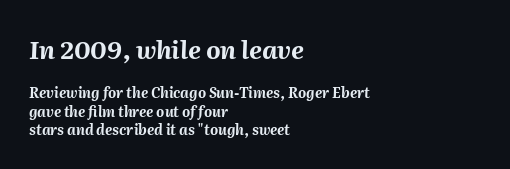
{"italic": "yes", "lean": "right", "slant_degrees": 2, "bold": "yes", "underline": "no", "align": "left", "line_spacing": "normal", "line_spacing_ratio": 1.3, "letter_spacing": "normal", "letter_spacing_em": 0.0, "larger_block": "first", "size_ratio": 1.79, "glyph_px": 25}
